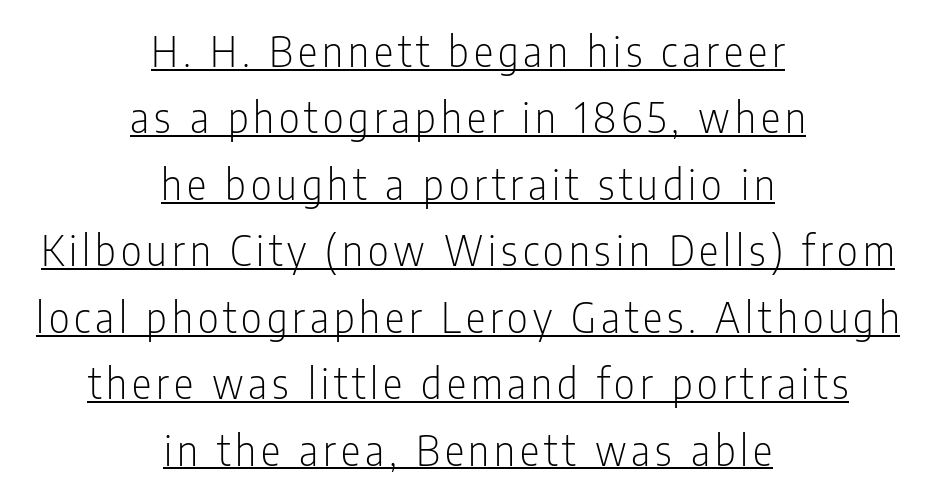
{"serif": "no", "italic": "no", "bold": "no", "weight": "light", "width": "condensed", "stroke_contrast": "low", "x_height": "medium", "monospaced": "no", "underline": "yes", "align": "center", "line_spacing": "normal", "line_spacing_ratio": 1.62, "glyph_px": 41}
